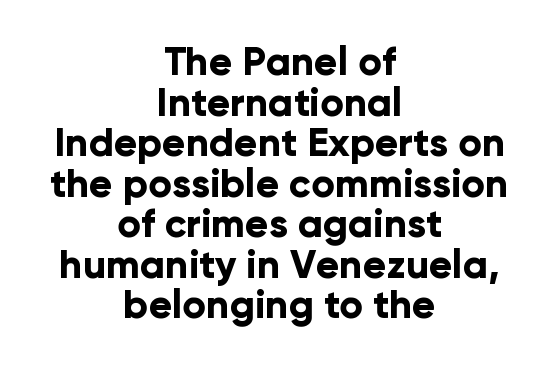
Q: Is the text bold? A: Yes.
Q: Is the text italic (slanted)? A: No, it is upright.
Q: Is the typeface a serif or a sans-serif typeface? A: Sans-serif.
Q: Is the text underlined? A: No.
Q: How is the paragraph aligned? A: Centered.
Q: Is the spacing between letters normal or unusually wide? A: Normal.
Q: Is the spacing between lines tight, normal or loose? A: Tight.
Q: Width (condensed, normal, or wide)? A: Normal.
Q: Stroke contrast? A: Low.
Q: x-height? A: Medium.
Q: Monospaced? A: No.
